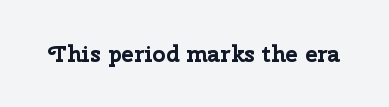
{"italic": "no", "bold": "yes", "underline": "no", "letter_spacing": "normal", "letter_spacing_em": 0.0, "glyph_px": 23}
